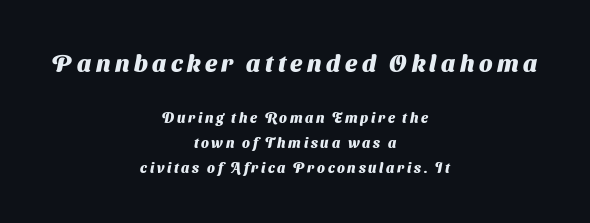
Which of the two is more prominent by size? The first, at the top. Centered paragraph, ragged on both sides. No word sits above an underline. This is heavy type, rendered in bold.
